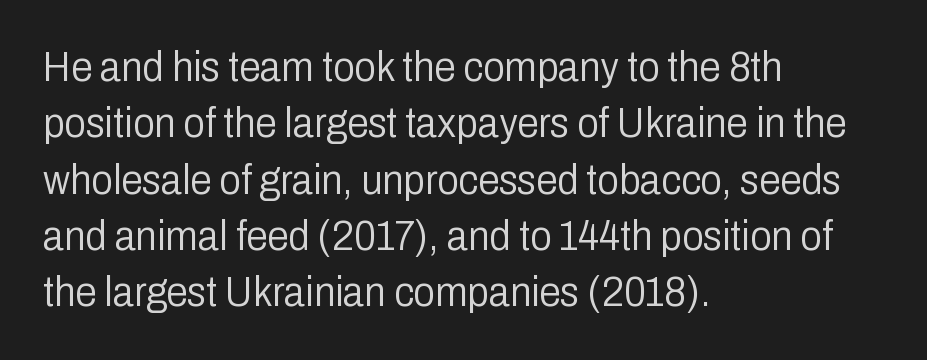
Q: Is the text bold? A: No.
Q: Is the text italic (slanted)? A: No, it is upright.
Q: Is the typeface a serif or a sans-serif typeface? A: Sans-serif.
Q: Is the text underlined? A: No.
Q: How is the paragraph aligned? A: Left-aligned.
Q: Is the spacing between letters normal or unusually wide? A: Normal.
Q: Is the spacing between lines tight, normal or loose? A: Normal.
Q: Width (condensed, normal, or wide)? A: Condensed.
Q: Stroke contrast? A: Low.
Q: x-height? A: Medium.
Q: Monospaced? A: No.
